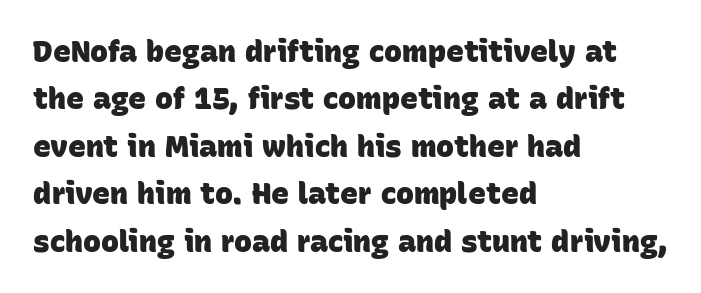
The image shows 30 px heavy sans-serif type; set left-aligned, normal line spacing (1.58x), normal letter spacing, not underlined; low stroke contrast and a large x-height.
